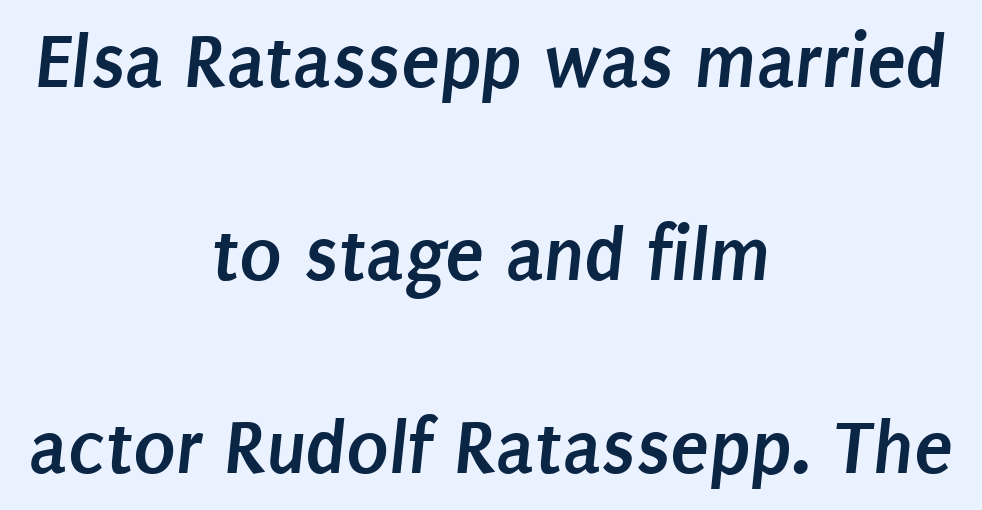
Q: Is the text bold? A: Yes.
Q: Is the typeface a serif or a sans-serif typeface? A: Sans-serif.
Q: Is the text underlined? A: No.
Q: How is the paragraph aligned? A: Centered.
Q: Is the spacing between letters normal or unusually wide? A: Normal.
Q: Is the spacing between lines tight, normal or loose? A: Loose.
Q: Width (condensed, normal, or wide)? A: Condensed.
Q: Stroke contrast? A: Low.
Q: x-height? A: Large.
Q: Monospaced? A: No.
